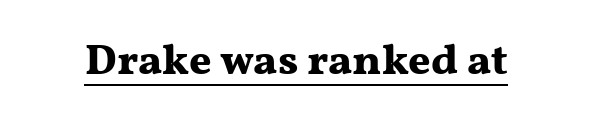
Q: Is the text bold? A: Yes.
Q: Is the text italic (slanted)? A: No, it is upright.
Q: Is the typeface a serif or a sans-serif typeface? A: Serif.
Q: Is the text underlined? A: Yes.
Q: Is the spacing between letters normal or unusually wide? A: Normal.
Q: Width (condensed, normal, or wide)? A: Wide.
Q: Stroke contrast? A: Medium.
Q: x-height? A: Medium.
Q: Monospaced? A: No.
